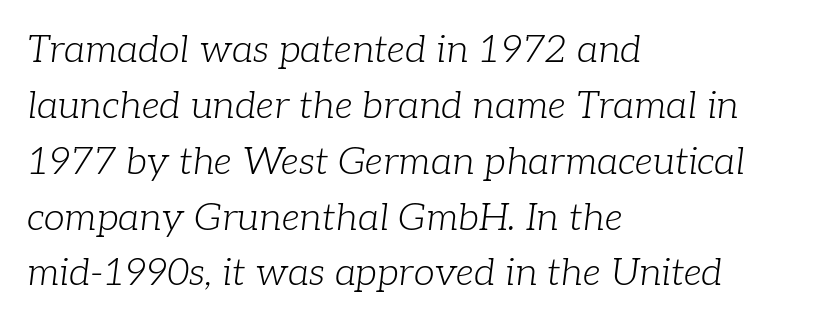
Q: Is the text bold? A: No.
Q: Is the text italic (slanted)? A: Yes, it leans right by about 7 degrees.
Q: Is the typeface a serif or a sans-serif typeface? A: Serif.
Q: Is the text underlined? A: No.
Q: How is the paragraph aligned? A: Left-aligned.
Q: Is the spacing between letters normal or unusually wide? A: Normal.
Q: Is the spacing between lines tight, normal or loose? A: Normal.
Q: Width (condensed, normal, or wide)? A: Normal.
Q: Stroke contrast? A: Low.
Q: x-height? A: Medium.
Q: Monospaced? A: No.
